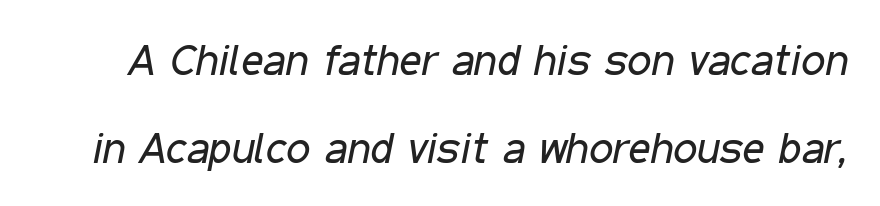
Q: Is the text bold? A: No.
Q: Is the text italic (slanted)? A: Yes, it leans right by about 11 degrees.
Q: Is the text underlined? A: No.
Q: Is the spacing between letters normal or unusually wide? A: Normal.
Q: Is the spacing between lines tight, normal or loose? A: Loose.
Q: Width (condensed, normal, or wide)? A: Condensed.
Q: Stroke contrast? A: Low.
Q: x-height? A: Medium.
Q: Monospaced? A: No.
